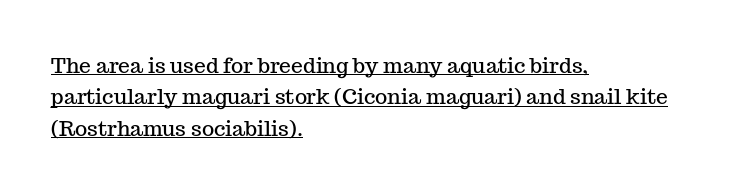
{"italic": "no", "underline": "yes", "align": "left", "line_spacing": "normal", "line_spacing_ratio": 1.5, "letter_spacing": "normal", "letter_spacing_em": 0.0, "glyph_px": 21}
